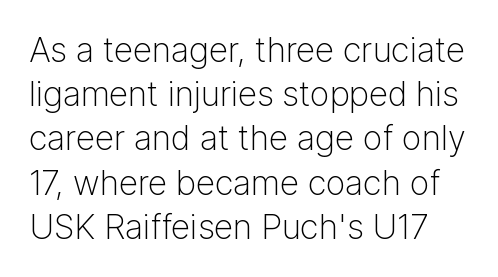
Q: Is the text bold? A: No.
Q: Is the text italic (slanted)? A: No, it is upright.
Q: Is the typeface a serif or a sans-serif typeface? A: Sans-serif.
Q: Is the text underlined? A: No.
Q: Is the spacing between letters normal or unusually wide? A: Normal.
Q: Is the spacing between lines tight, normal or loose? A: Normal.
Q: Width (condensed, normal, or wide)? A: Normal.
Q: Stroke contrast? A: Low.
Q: x-height? A: Medium.
Q: Monospaced? A: No.
